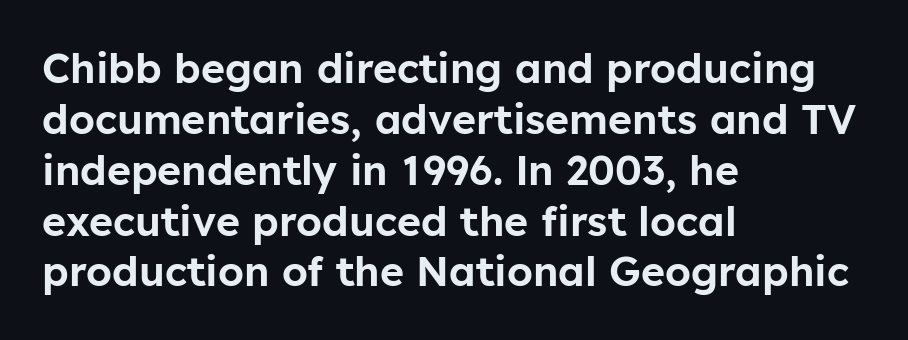
The image shows 41 px sans-serif type, upright; set left-aligned, line spacing 1.24x, normal letter spacing, not underlined; low stroke contrast and a medium x-height.
